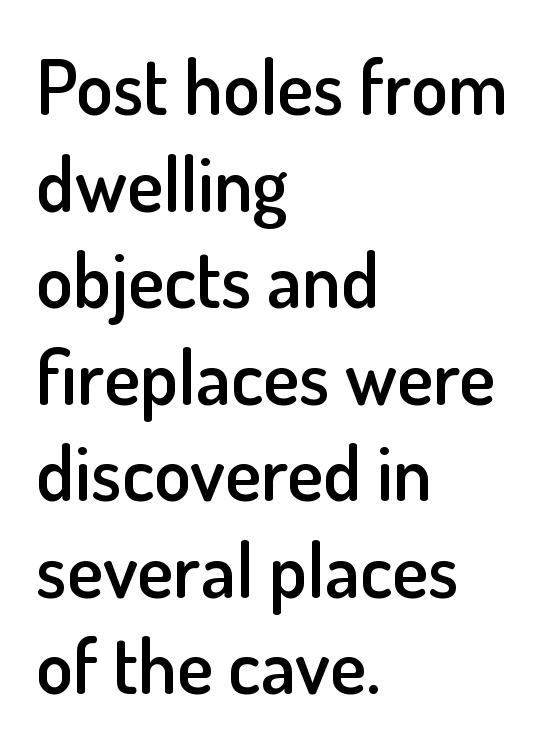
The image shows 76 px semibold sans-serif type, upright; set left-aligned, normal line spacing (1.27x), normal letter spacing, not underlined; low stroke contrast and a small x-height.
